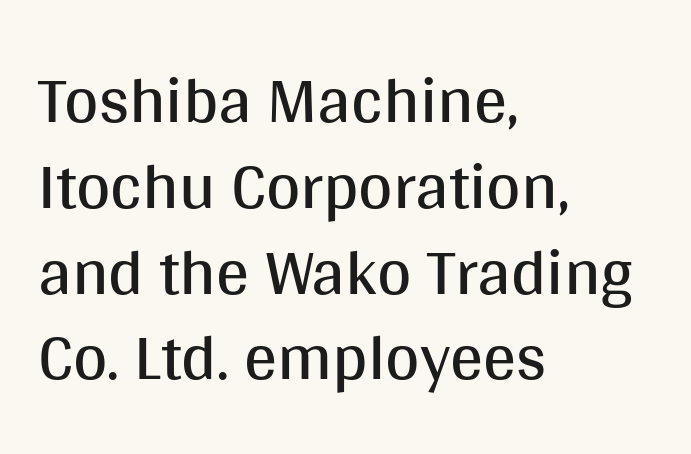
{"serif": "no", "italic": "no", "bold": "no", "weight": "regular", "width": "normal", "stroke_contrast": "medium", "x_height": "large", "monospaced": "no", "underline": "no", "align": "left", "line_spacing": "normal", "line_spacing_ratio": 1.3, "letter_spacing": "normal", "letter_spacing_em": 0.0, "glyph_px": 66}
